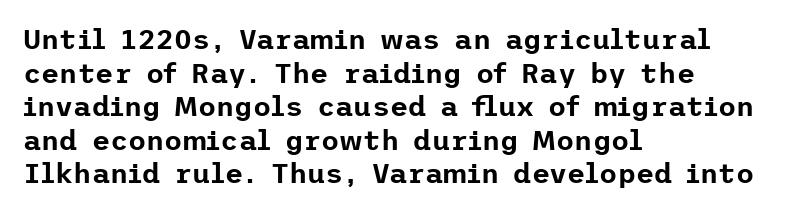
Q: Is the text italic (slanted)? A: No, it is upright.
Q: Is the typeface a serif or a sans-serif typeface? A: Sans-serif.
Q: Is the text underlined? A: No.
Q: How is the paragraph aligned? A: Left-aligned.
Q: Is the spacing between letters normal or unusually wide? A: Normal.
Q: Width (condensed, normal, or wide)? A: Normal.
Q: Stroke contrast? A: Low.
Q: x-height? A: Medium.
